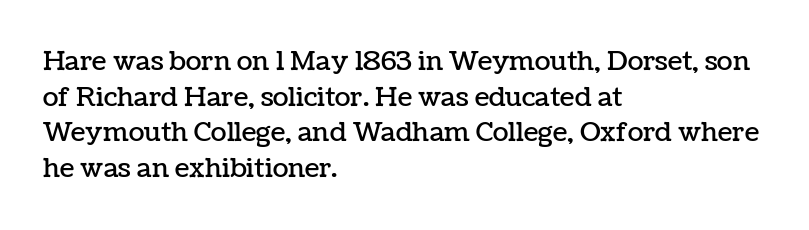
Compared with a centered layout, this one pins lines to the left instead. These lines were composed using upright roman letters. The type is set solid horizontally, with unmodified tracking. Vertical spacing — default. A bare baseline throughout the passage.
